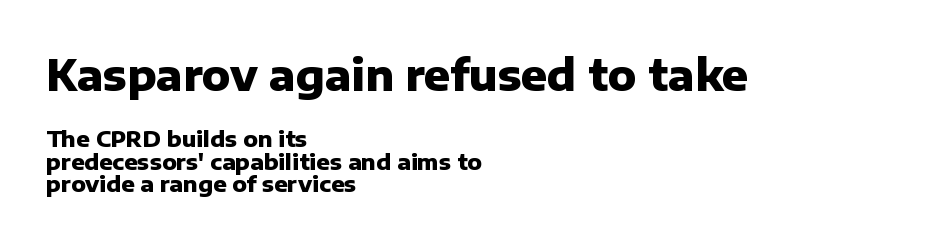
The image shows 43 px heavy sans-serif type, upright; set left-aligned, tight line spacing (1.02x), normal letter spacing, not underlined; the first (top) block is 1.95x larger; low stroke contrast and a medium x-height.
